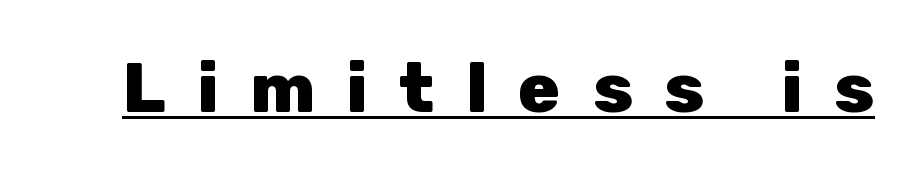
{"serif": "no", "italic": "no", "bold": "yes", "weight": "heavy", "width": "normal", "stroke_contrast": "low", "x_height": "medium", "monospaced": "no", "underline": "yes", "letter_spacing": "wide", "letter_spacing_em": 0.45, "glyph_px": 70}
